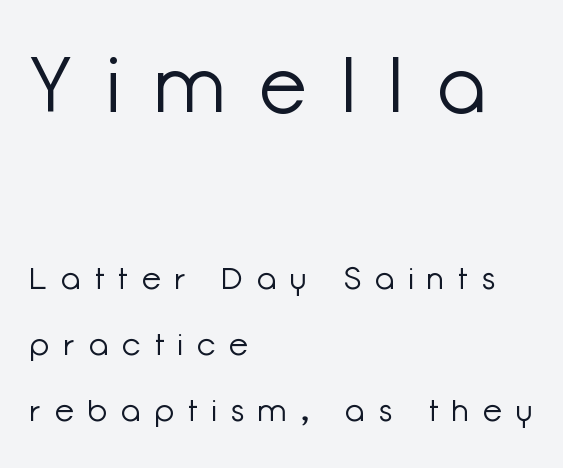
Q: Is the text bold? A: No.
Q: Is the text italic (slanted)? A: No, it is upright.
Q: Is the typeface a serif or a sans-serif typeface? A: Sans-serif.
Q: Is the text underlined? A: No.
Q: How is the paragraph aligned? A: Left-aligned.
Q: Is the spacing between letters normal or unusually wide? A: Unusually wide.
Q: Is the spacing between lines tight, normal or loose? A: Loose.
Q: Which block of text is set in a larger size, the first (top) or the second (bottom)? A: The first (top) one.
Q: Width (condensed, normal, or wide)? A: Normal.
Q: Stroke contrast? A: Low.
Q: x-height? A: Medium.
Q: Monospaced? A: No.
